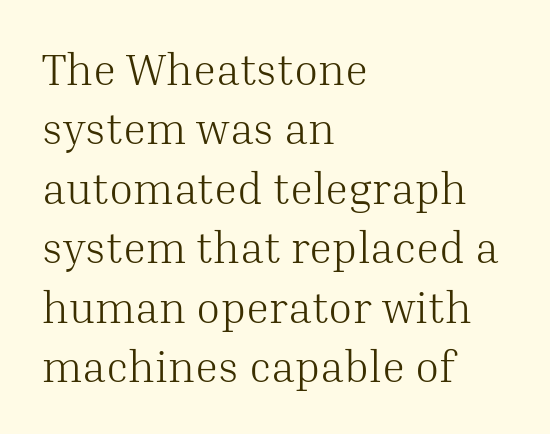
The image shows 44 px light serif type, upright; set left-aligned, normal line spacing (1.35x), normal letter spacing, not underlined; medium stroke contrast and a medium x-height.
